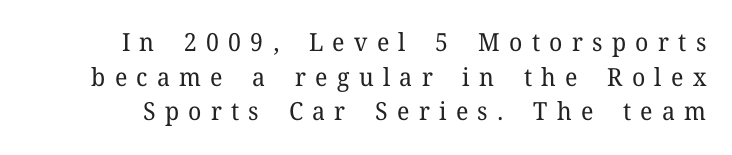
The image shows 25 px text type, upright; set normal line spacing (1.39x), unusually wide letter spacing (+0.37 em), not underlined.
